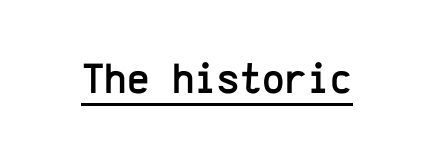
This rendering employs a face without finishing strokes, i.e., a sans-serif. The rendering keeps characters at their native spacing. These characters rest on top of a visible drawn line. Monospaced: the letters line up in strict vertical columns.
